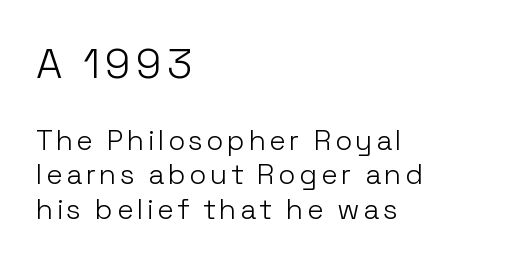
Font category for this specimen: sans-serif. The letters stand straight up with perfectly vertical stems. The strokes carry an ordinary text weight at most. The passage shown is typed in a proportional face where columns would drift.
